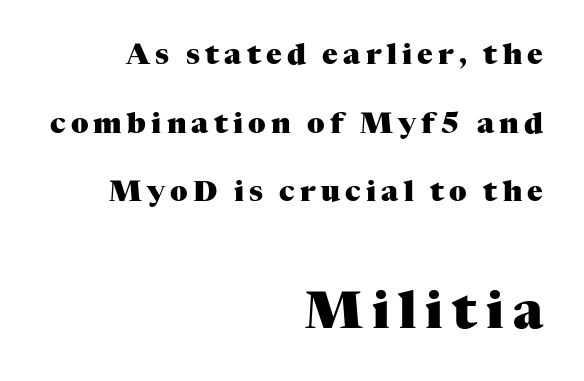
{"serif": "yes", "italic": "no", "bold": "yes", "weight": "heavy", "width": "normal", "stroke_contrast": "medium", "x_height": "medium", "monospaced": "no", "underline": "no", "align": "right", "line_spacing": "loose", "line_spacing_ratio": 2.37, "larger_block": "second", "size_ratio": 1.76, "glyph_px": 51}
